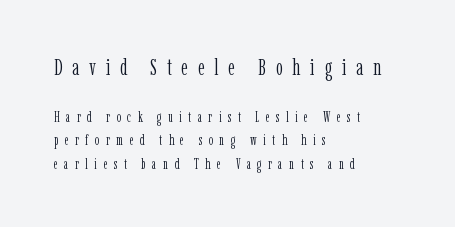
The image shows 22 px text type, upright; set left-aligned, normal line spacing (1.66x), unusually wide letter spacing (+0.45 em), not underlined; the first (top) block is 1.57x larger.
